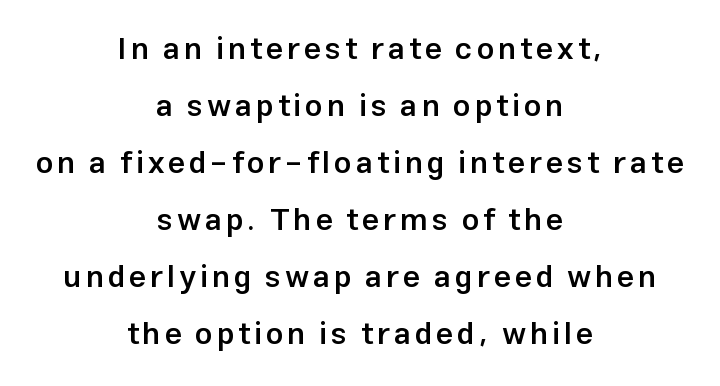
{"serif": "no", "italic": "no", "bold": "semi", "weight": "semibold", "width": "normal", "stroke_contrast": "low", "x_height": "medium", "monospaced": "no", "underline": "no", "align": "center", "line_spacing_ratio": 1.84, "glyph_px": 31}
